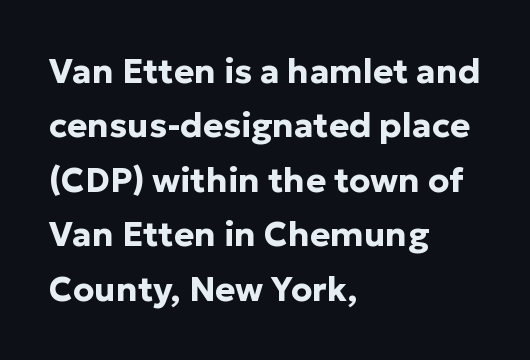
The typesetter chose a ragged-right arrangement here. The face used here has the dense, thick strokes of a bold. Does the lettering tilt? It doesn't — this is upright. This block has exactly the height ordinary leading produces. The passage shown is typed in a proportional face where columns would drift.
